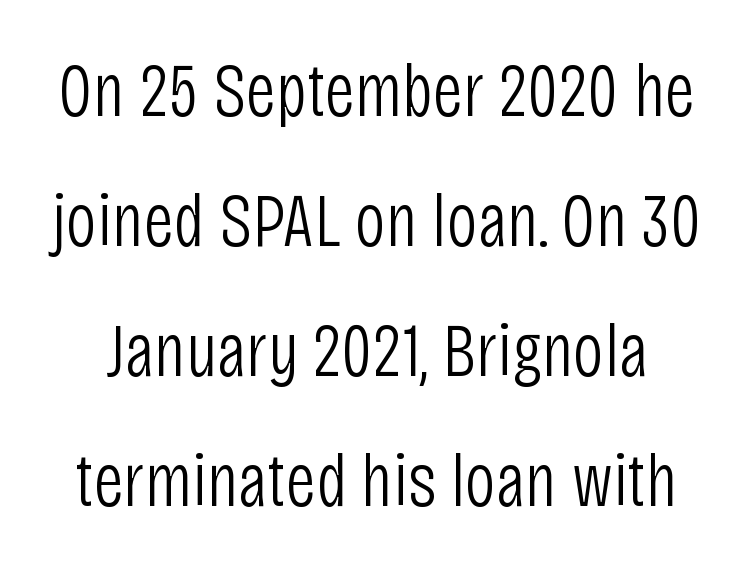
Each row of text sits above clean, open space. Heaviness? Minimal to ordinary, like unemphasized prose. These lines keep a tight, regular rhythm from letter to letter. Every character sits straight up, as roman type does.
